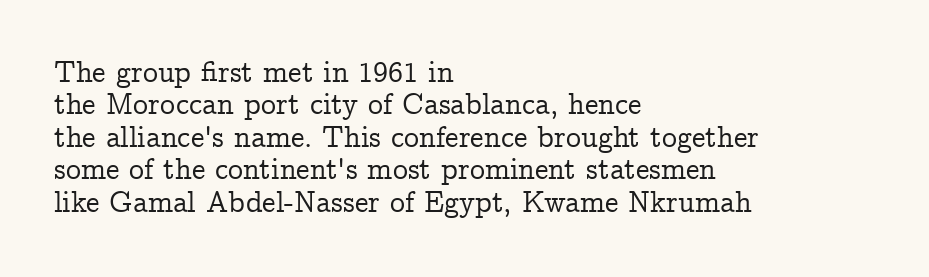
The image shows 30 px serif type, upright; set left-aligned, tight line spacing (1.08x), normal letter spacing, not underlined; low stroke contrast and a medium x-height.
